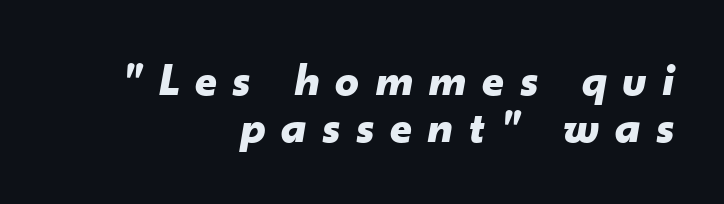
{"italic": "yes", "lean": "right", "slant_degrees": 10, "bold": "yes", "weight": "bold", "width": "normal", "stroke_contrast": "low", "x_height": "small", "monospaced": "no", "underline": "no", "align": "right", "line_spacing": "tight", "line_spacing_ratio": 1.01, "letter_spacing": "wide", "letter_spacing_em": 0.33, "glyph_px": 47}
